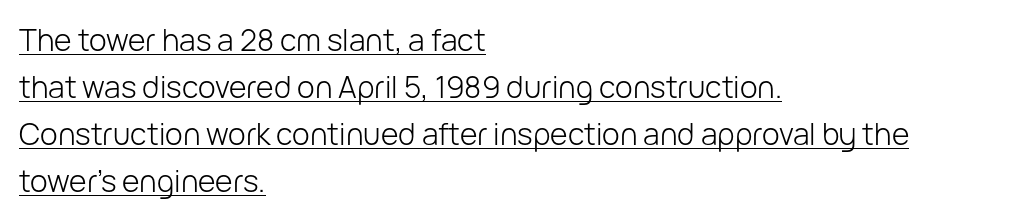
The image shows 30 px light sans-serif type, upright; set left-aligned, normal line spacing (1.57x), normal letter spacing, underlined; low stroke contrast and a medium x-height.
